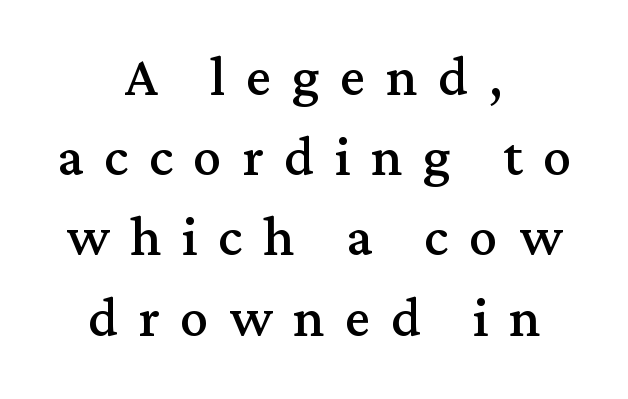
{"serif": "yes", "italic": "no", "bold": "no", "weight": "regular", "width": "normal", "stroke_contrast": "medium", "x_height": "medium", "monospaced": "no", "underline": "no", "align": "center", "line_spacing": "tight", "line_spacing_ratio": 1.13, "letter_spacing": "wide", "letter_spacing_em": 0.29, "glyph_px": 71}
